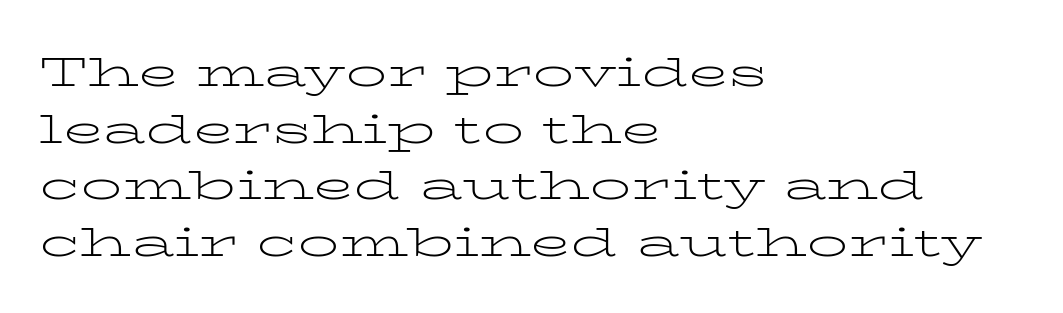
Q: Is the text bold? A: No.
Q: Is the text italic (slanted)? A: No, it is upright.
Q: Is the typeface a serif or a sans-serif typeface? A: Serif.
Q: Is the text underlined? A: No.
Q: How is the paragraph aligned? A: Left-aligned.
Q: Is the spacing between letters normal or unusually wide? A: Normal.
Q: Is the spacing between lines tight, normal or loose? A: Normal.
Q: Width (condensed, normal, or wide)? A: Wide.
Q: Stroke contrast? A: Low.
Q: x-height? A: Medium.
Q: Monospaced? A: No.
